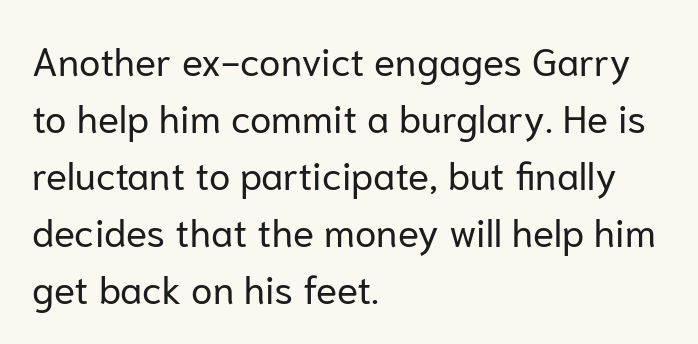
{"serif": "no", "italic": "no", "bold": "no", "weight": "regular", "width": "normal", "stroke_contrast": "low", "x_height": "medium", "monospaced": "no", "underline": "no", "align": "left", "line_spacing": "normal", "line_spacing_ratio": 1.46, "letter_spacing": "normal", "letter_spacing_em": 0.0, "glyph_px": 39}
